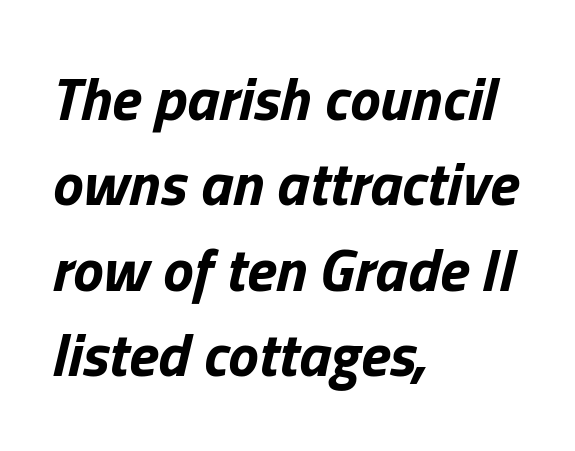
The paragraph has a hard left edge and a soft right edge. The tracking reads as untouched default to a designer's eye. Emphasis-style slanted type is in use. As a designer I'd log this as weight 700, bold. Unmarked baselines from the first word to the last.
